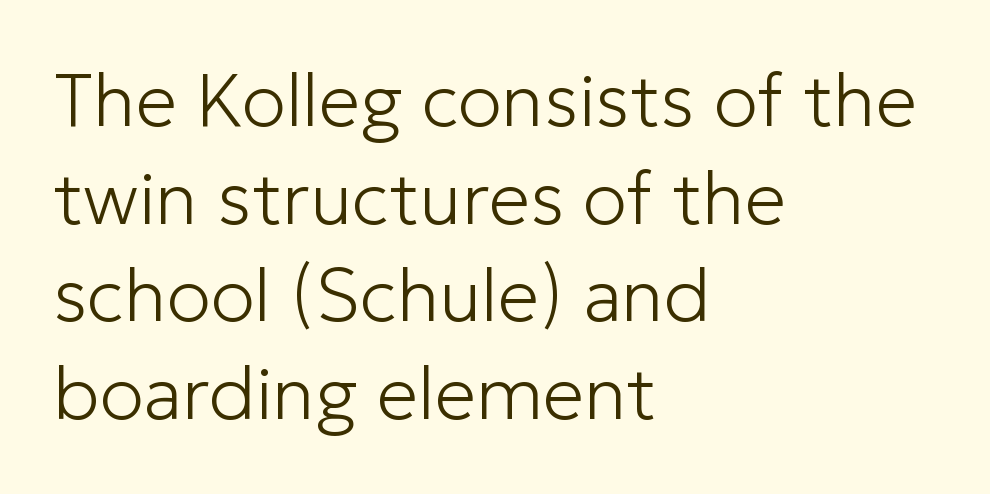
{"serif": "no", "italic": "no", "bold": "no", "weight": "light", "width": "normal", "stroke_contrast": "low", "x_height": "medium", "monospaced": "no", "underline": "no", "align": "left", "line_spacing": "normal", "line_spacing_ratio": 1.32, "letter_spacing": "normal", "letter_spacing_em": 0.0, "glyph_px": 74}
